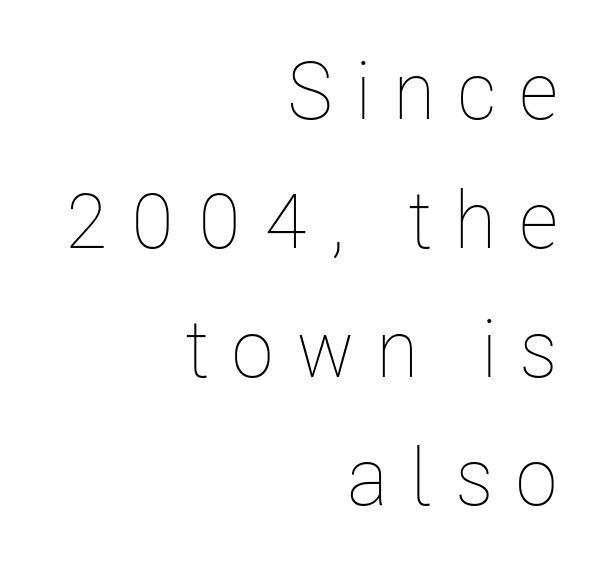
Q: Is the text bold? A: No.
Q: Is the text italic (slanted)? A: No, it is upright.
Q: Is the text underlined? A: No.
Q: How is the paragraph aligned? A: Right-aligned.
Q: Is the spacing between letters normal or unusually wide? A: Unusually wide.
Q: Is the spacing between lines tight, normal or loose? A: Normal.
Q: Width (condensed, normal, or wide)? A: Condensed.
Q: Stroke contrast? A: Low.
Q: x-height? A: Medium.
Q: Monospaced? A: No.
